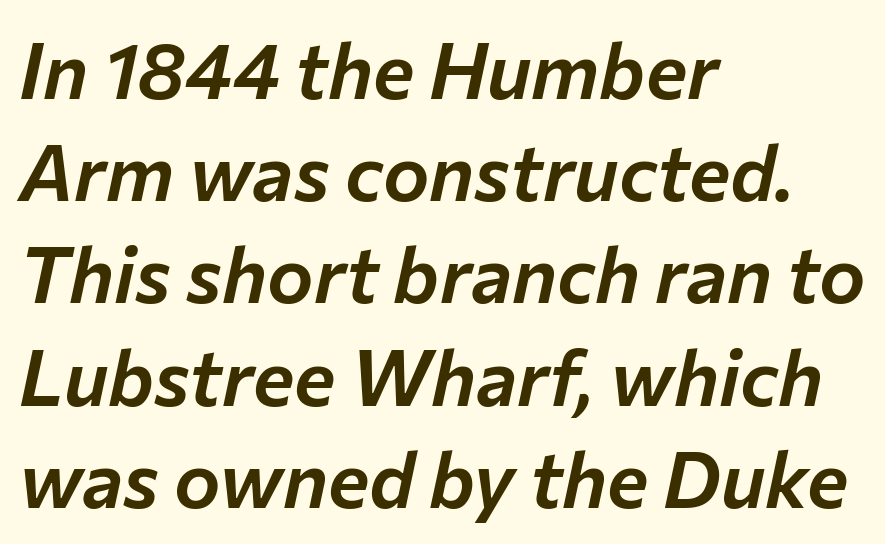
Underline: absent. Do the characters align in a grid? No, the font is proportional. The setting favours the left margin, as ordinary paragraphs usually do. Emphasis-style slanted type is in use. Interline gaps are of average width in this sample.
